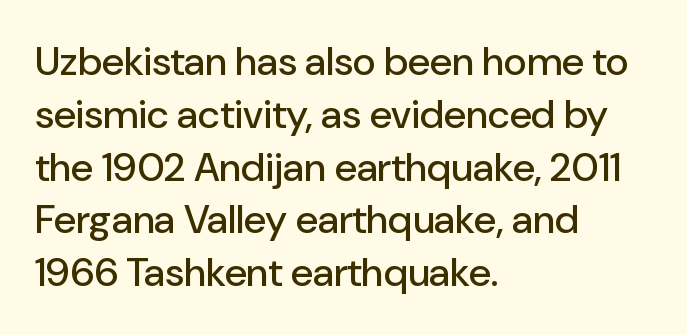
Q: Is the text italic (slanted)? A: No, it is upright.
Q: Is the typeface a serif or a sans-serif typeface? A: Sans-serif.
Q: Is the text underlined? A: No.
Q: How is the paragraph aligned? A: Left-aligned.
Q: Is the spacing between letters normal or unusually wide? A: Normal.
Q: Is the spacing between lines tight, normal or loose? A: Normal.
Q: Width (condensed, normal, or wide)? A: Normal.
Q: Stroke contrast? A: Low.
Q: x-height? A: Medium.
Q: Monospaced? A: No.
